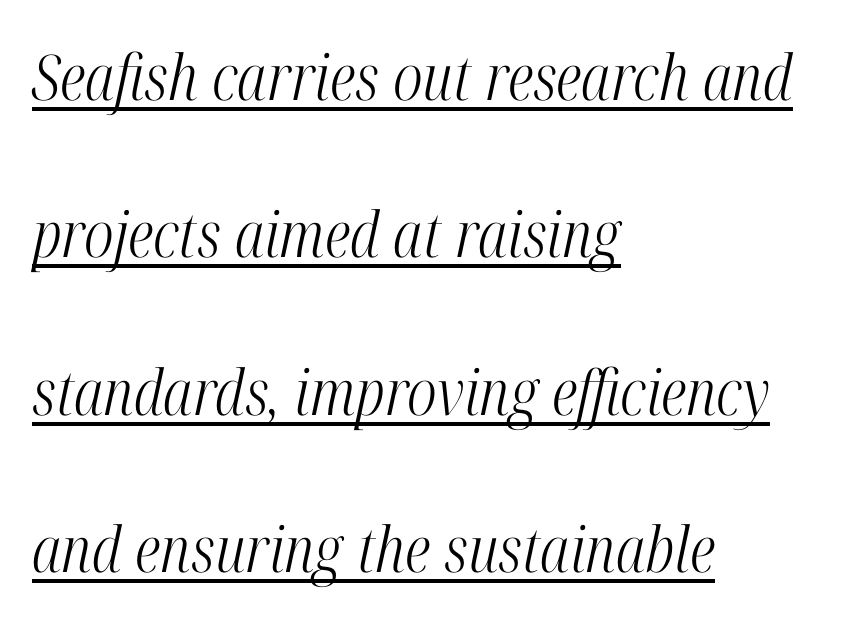
The image shows 63 px light, condensed serif type, italic (leaning right); set left-aligned, loose line spacing (2.5x), normal letter spacing, underlined; high stroke contrast and a medium x-height.
